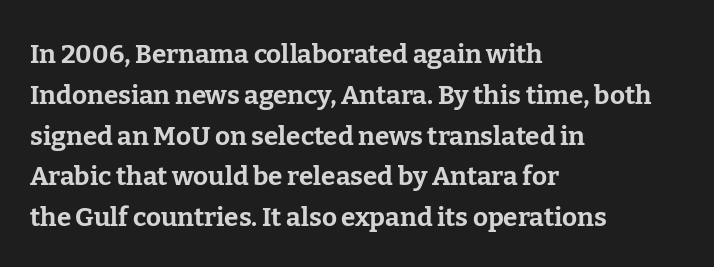
Q: Is the text bold? A: Yes.
Q: Is the text italic (slanted)? A: No, it is upright.
Q: Is the text underlined? A: No.
Q: How is the paragraph aligned? A: Left-aligned.
Q: Is the spacing between letters normal or unusually wide? A: Normal.
Q: Is the spacing between lines tight, normal or loose? A: Normal.
